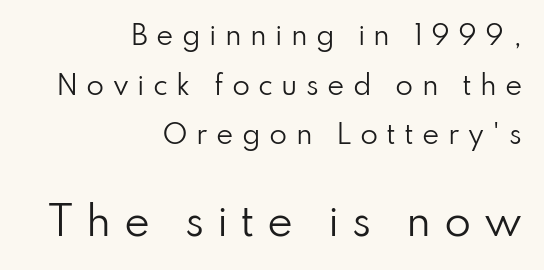
{"serif": "no", "italic": "no", "bold": "no", "weight": "regular", "width": "normal", "stroke_contrast": "low", "x_height": "small", "monospaced": "no", "underline": "no", "align": "right", "line_spacing": "loose", "line_spacing_ratio": 1.91, "letter_spacing": "wide", "letter_spacing_em": 0.32, "larger_block": "second", "size_ratio": 1.5, "glyph_px": 39}
